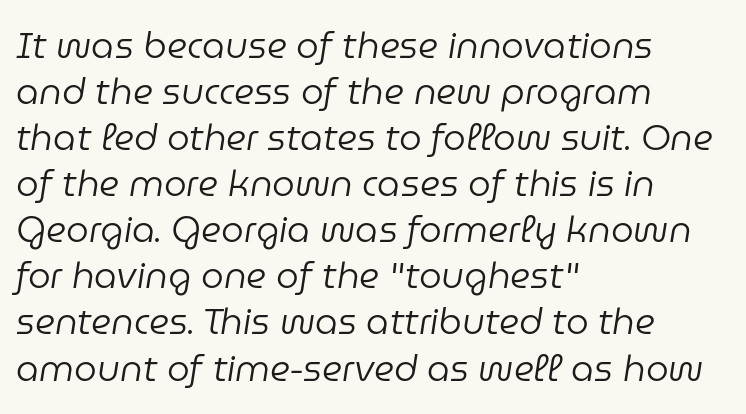
Q: Is the text bold? A: No.
Q: Is the text italic (slanted)? A: Yes, it leans right by about 9 degrees.
Q: Is the text underlined? A: No.
Q: How is the paragraph aligned? A: Left-aligned.
Q: Is the spacing between letters normal or unusually wide? A: Normal.
Q: Is the spacing between lines tight, normal or loose? A: Normal.
Q: Width (condensed, normal, or wide)? A: Normal.
Q: Stroke contrast? A: Low.
Q: x-height? A: Medium.
Q: Monospaced? A: No.
